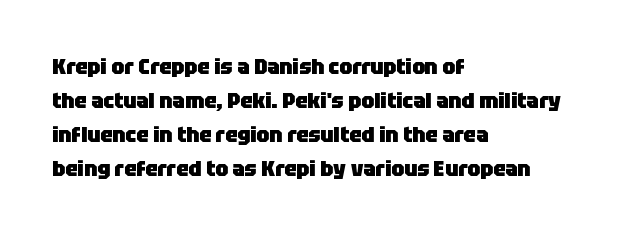
{"italic": "no", "bold": "yes", "underline": "no", "align": "left", "line_spacing": "normal", "line_spacing_ratio": 1.54, "letter_spacing": "normal", "letter_spacing_em": 0.0, "glyph_px": 22}
